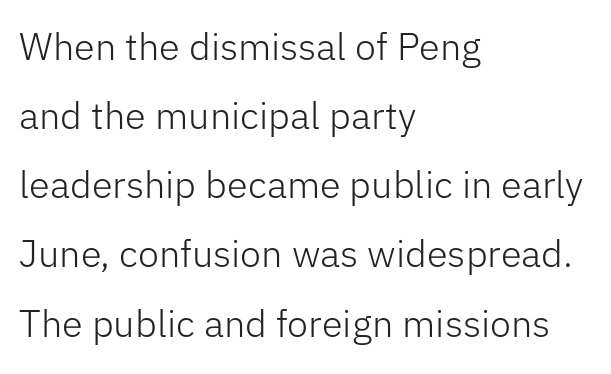
The image shows 38 px light sans-serif type, upright; set left-aligned, line spacing 1.82x, normal letter spacing, not underlined; low stroke contrast and a medium x-height.
